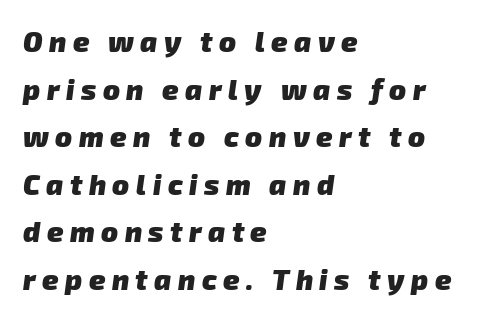
Do the characters align in a grid? No, the font is proportional. Regular leading. Display-style spreading of the glyphs; the letterfit is very open. You'd pick this weight for a headline — it's a proper bold.
